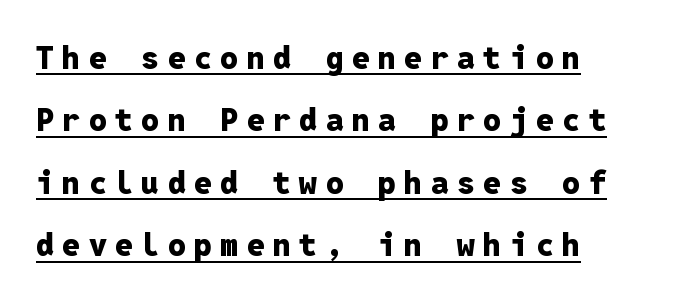
The image shows 32 px heavy sans-serif type, upright, monospaced; set left-aligned, loose line spacing (1.95x), unusually wide letter spacing (+0.26 em), underlined; low stroke contrast and a medium x-height.
